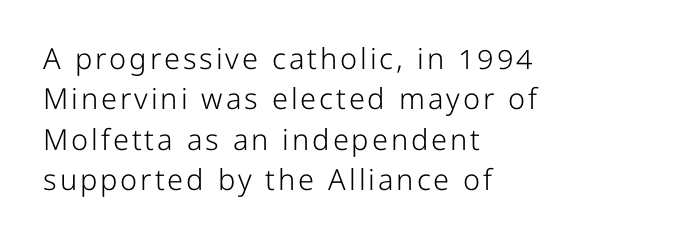
The image shows 29 px light sans-serif type, upright; set left-aligned, normal line spacing (1.39x), not underlined; low stroke contrast and a medium x-height.
